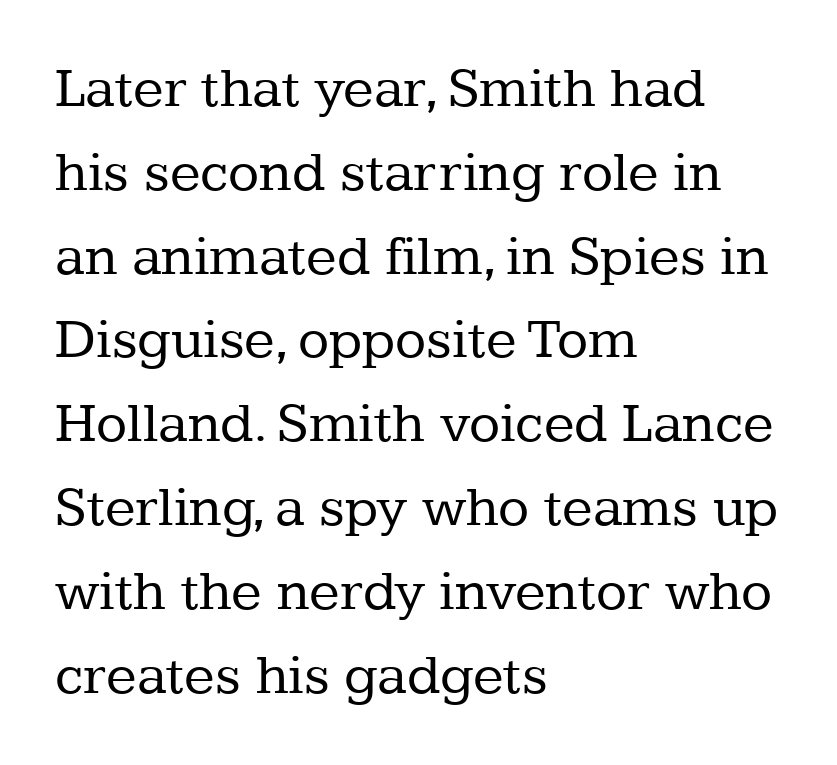
The horizontal fit of the characters is conventional and even. Casual observation: everything's shoved over to the left. Weight: in the light-to-regular range. The gap between lines stays unmarked.
